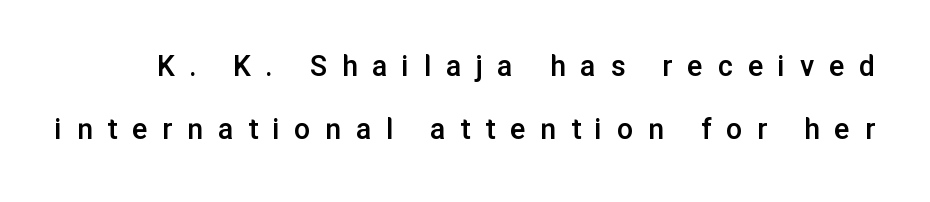
Varying glyph widths throughout — classic text-font behaviour. In terms of letterform style, serifs are entirely absent. Posture: straight, roman, zero tilt. Compared with typical body copy, the letter spacing here is much looser. As a designer I'd log this as weight 600, semibold.
